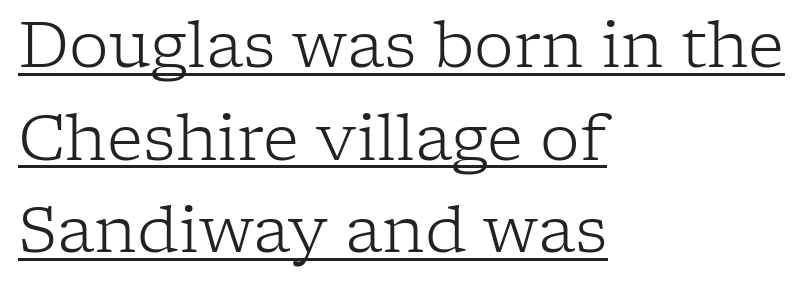
Q: Is the text bold? A: No.
Q: Is the text italic (slanted)? A: No, it is upright.
Q: Is the typeface a serif or a sans-serif typeface? A: Serif.
Q: Is the text underlined? A: Yes.
Q: How is the paragraph aligned? A: Left-aligned.
Q: Is the spacing between letters normal or unusually wide? A: Normal.
Q: Is the spacing between lines tight, normal or loose? A: Normal.
Q: Width (condensed, normal, or wide)? A: Normal.
Q: Stroke contrast? A: Low.
Q: x-height? A: Medium.
Q: Monospaced? A: No.
